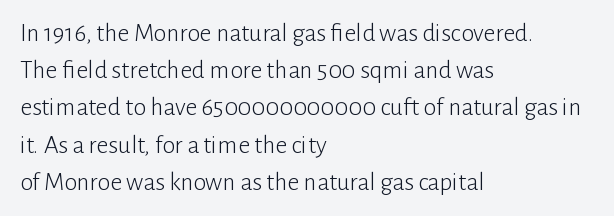
Q: Is the text bold? A: No.
Q: Is the text italic (slanted)? A: No, it is upright.
Q: Is the text underlined? A: No.
Q: How is the paragraph aligned? A: Left-aligned.
Q: Is the spacing between letters normal or unusually wide? A: Normal.
Q: Is the spacing between lines tight, normal or loose? A: Normal.
